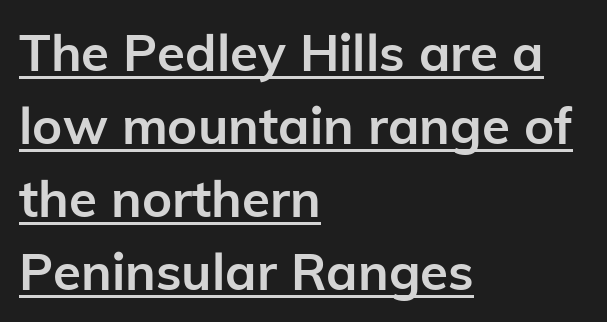
One-word summary of the alignment: left. Regular leading. The gaps between neighbouring characters are ordinary and unremarkable. What decoration does the sample have? An underline. To sum up the face: it is a sans, with no serifs. Italic: no, the glyphs are upright roman.
